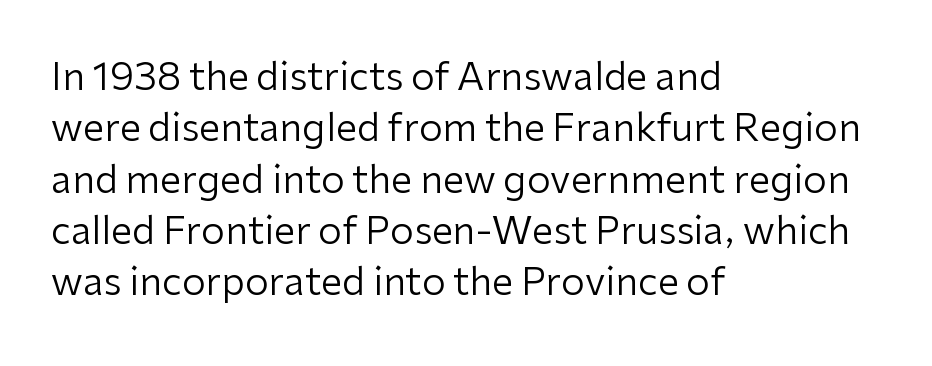
Q: Is the text bold? A: No.
Q: Is the text italic (slanted)? A: No, it is upright.
Q: Is the typeface a serif or a sans-serif typeface? A: Sans-serif.
Q: Is the text underlined? A: No.
Q: How is the paragraph aligned? A: Left-aligned.
Q: Is the spacing between letters normal or unusually wide? A: Normal.
Q: Is the spacing between lines tight, normal or loose? A: Normal.
Q: Width (condensed, normal, or wide)? A: Normal.
Q: Stroke contrast? A: Low.
Q: x-height? A: Medium.
Q: Monospaced? A: No.
